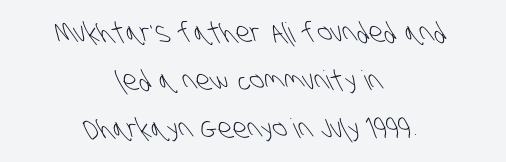
{"bold": "no", "underline": "no", "align": "center", "line_spacing_ratio": 1.77, "letter_spacing": "normal", "letter_spacing_em": 0.0, "glyph_px": 27}
